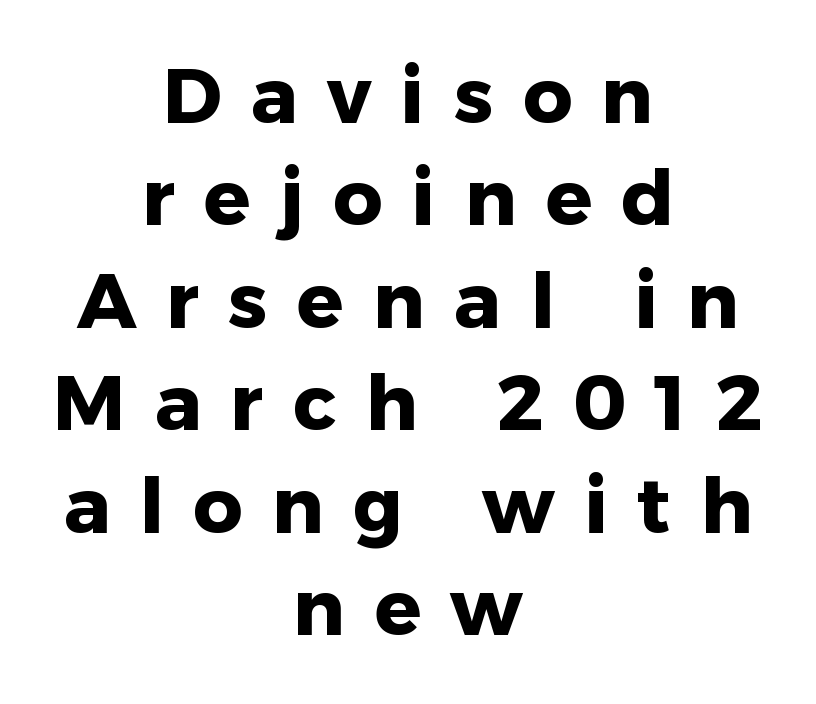
{"serif": "no", "italic": "no", "bold": "yes", "weight": "heavy", "width": "normal", "stroke_contrast": "low", "x_height": "medium", "monospaced": "no", "underline": "no", "align": "center", "line_spacing": "normal", "line_spacing_ratio": 1.33, "letter_spacing": "wide", "letter_spacing_em": 0.38, "glyph_px": 77}
